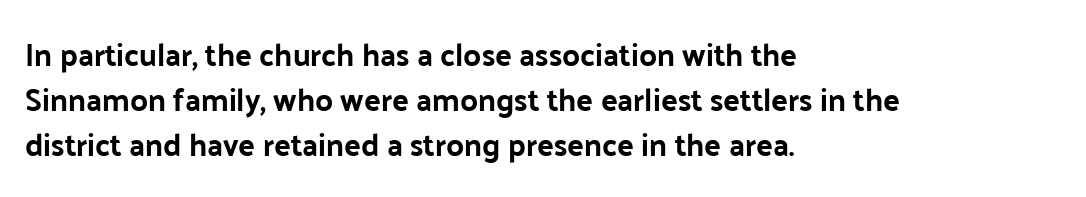
The image shows 31 px sans-serif type, upright; set left-aligned, normal line spacing (1.45x), normal letter spacing, not underlined; low stroke contrast and a medium x-height.
